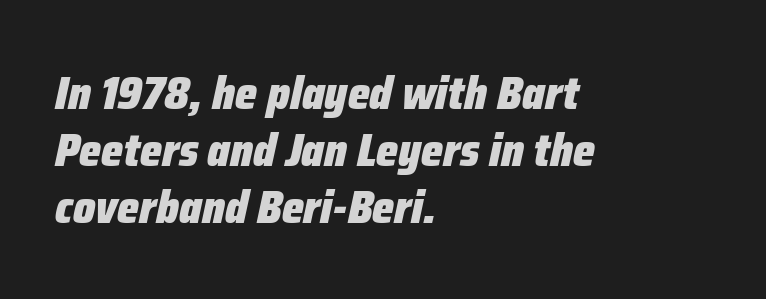
{"italic": "yes", "lean": "right", "slant_degrees": 12, "bold": "yes", "weight": "heavy", "width": "condensed", "stroke_contrast": "low", "x_height": "medium", "monospaced": "no", "underline": "no", "align": "left", "line_spacing_ratio": 1.21, "letter_spacing": "normal", "letter_spacing_em": 0.0, "glyph_px": 47}
